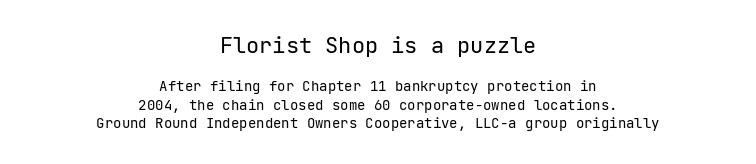
Compared with a typical body face, this is equally light or lighter still. The gap between lines stays unmarked. Compared with typical paragraphs, the rows here are spaced about the same. If you squint, the top block still reads clearly — it's the larger of the two. Casual observation: everything's sitting right in the middle.
